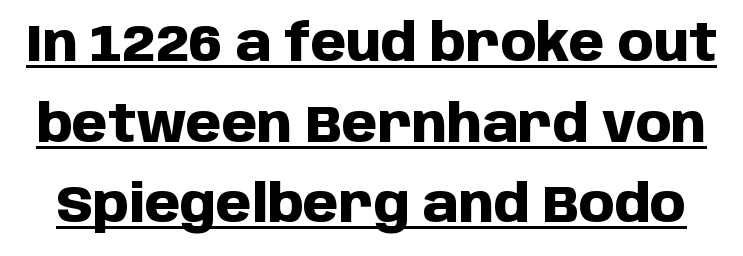
The image shows 51 px heavy sans-serif type, upright; set normal line spacing (1.58x), normal letter spacing, underlined; low stroke contrast and a large x-height.
